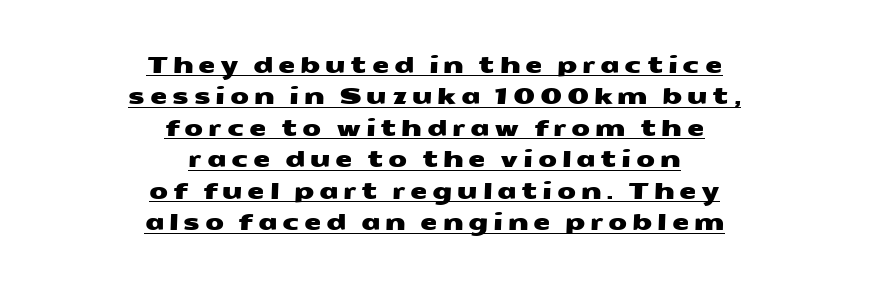
The image shows 22 px text type; set centered, normal line spacing (1.43x), unusually wide letter spacing (+0.21 em), underlined.
